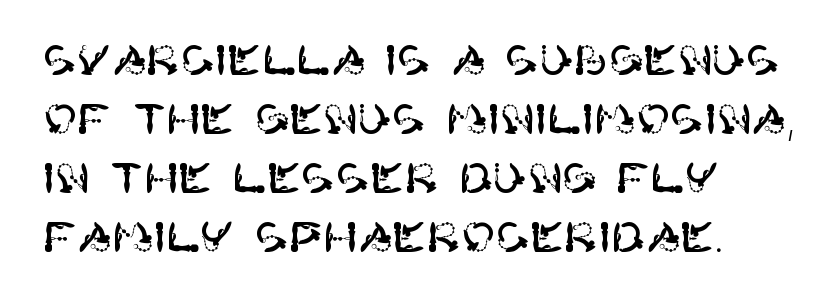
Q: Is the text italic (slanted)? A: No, it is upright.
Q: Is the typeface a serif or a sans-serif typeface? A: Sans-serif.
Q: Is the text underlined? A: No.
Q: How is the paragraph aligned? A: Left-aligned.
Q: Is the spacing between letters normal or unusually wide? A: Normal.
Q: Is the spacing between lines tight, normal or loose? A: Normal.
Q: Width (condensed, normal, or wide)? A: Normal.
Q: Stroke contrast? A: High.
Q: x-height? A: Large.
